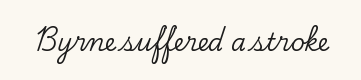
Observe the ordinary spacing: letters are neighbours, not strangers. Underline: absent.
